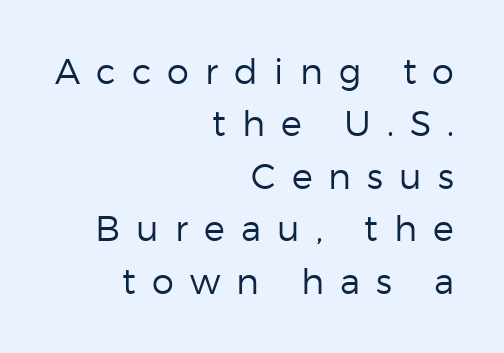
{"serif": "no", "italic": "no", "bold": "no", "weight": "regular", "width": "normal", "stroke_contrast": "low", "x_height": "medium", "monospaced": "no", "underline": "no", "align": "right", "line_spacing": "normal", "line_spacing_ratio": 1.5, "letter_spacing": "wide", "letter_spacing_em": 0.46, "glyph_px": 35}
